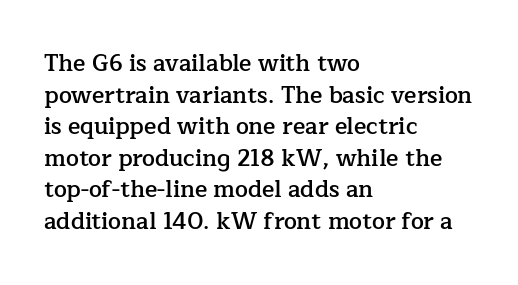
Ordinary non-slanted type is in use. This sample is left-justified, so line endings fall wherever the words run out. The letters sit at their default tracking, neither squeezed nor spread. Descenders are the only things crossing below the line.
